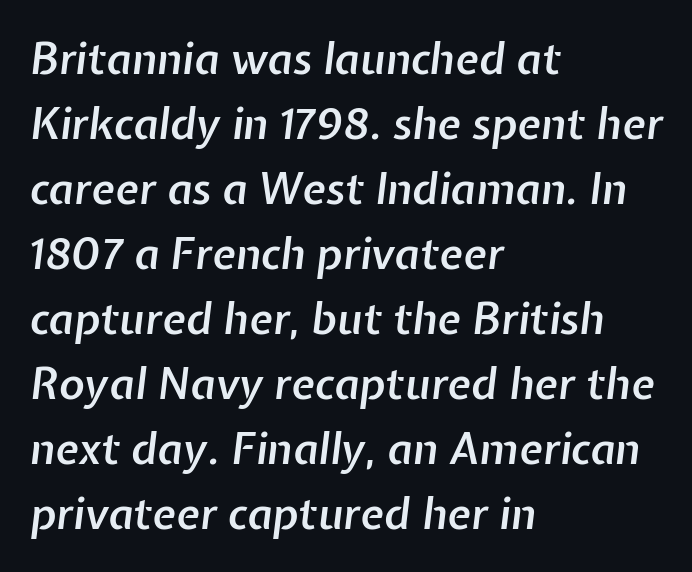
{"italic": "yes", "lean": "right", "slant_degrees": 7, "bold": "semi", "weight": "semibold", "width": "normal", "stroke_contrast": "low", "x_height": "medium", "monospaced": "no", "underline": "no", "align": "left", "line_spacing": "normal", "line_spacing_ratio": 1.51, "letter_spacing": "normal", "letter_spacing_em": 0.0, "glyph_px": 43}
